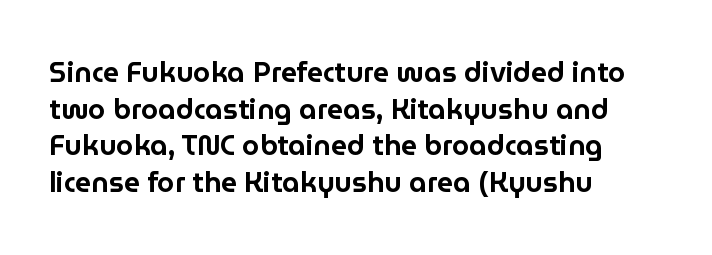
{"serif": "no", "italic": "no", "width": "normal", "stroke_contrast": "low", "x_height": "medium", "monospaced": "no", "underline": "no", "align": "left", "line_spacing": "normal", "line_spacing_ratio": 1.31, "letter_spacing": "normal", "letter_spacing_em": 0.0, "glyph_px": 28}
